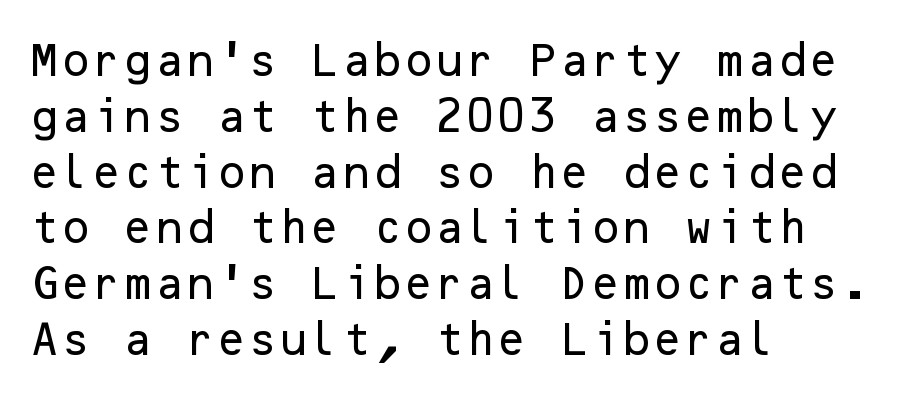
Words float on clear page, feet unadorned. The typography opts for an upright posture over an oblique one. The font family rendered here belongs to the sans-serif group. The paragraph has a hard left edge and a soft right edge. A typesetter would call this zero additional tracking.
